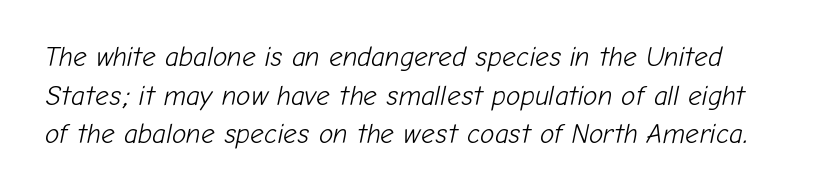
Q: Is the text bold? A: No.
Q: Is the text italic (slanted)? A: Yes, it leans right by about 12 degrees.
Q: Is the text underlined? A: No.
Q: Is the spacing between letters normal or unusually wide? A: Normal.
Q: Is the spacing between lines tight, normal or loose? A: Normal.
